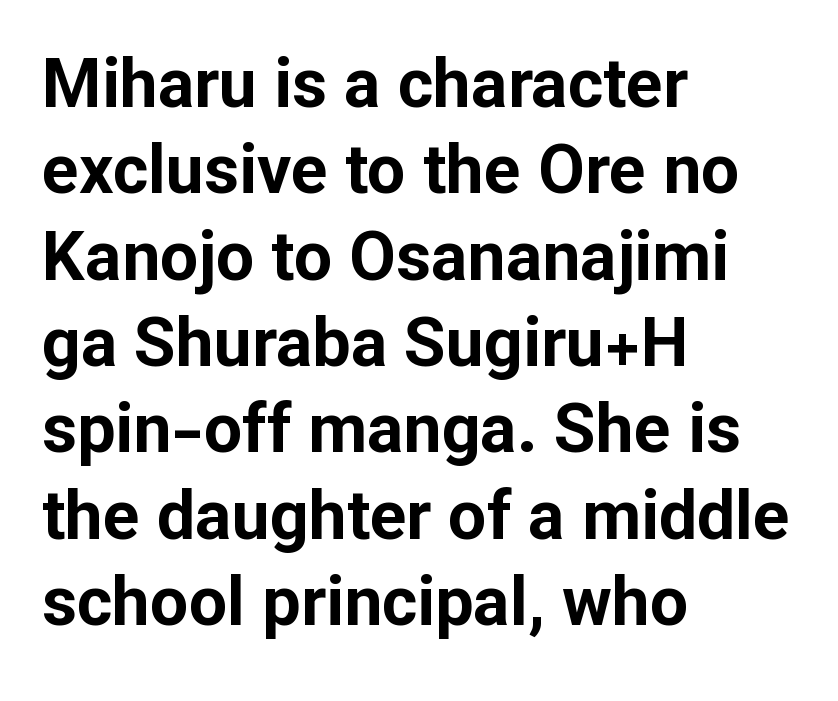
Q: Is the text bold? A: Yes.
Q: Is the text italic (slanted)? A: No, it is upright.
Q: Is the typeface a serif or a sans-serif typeface? A: Sans-serif.
Q: Is the text underlined? A: No.
Q: How is the paragraph aligned? A: Left-aligned.
Q: Is the spacing between letters normal or unusually wide? A: Normal.
Q: Is the spacing between lines tight, normal or loose? A: Normal.
Q: Width (condensed, normal, or wide)? A: Normal.
Q: Stroke contrast? A: Low.
Q: x-height? A: Medium.
Q: Monospaced? A: No.
